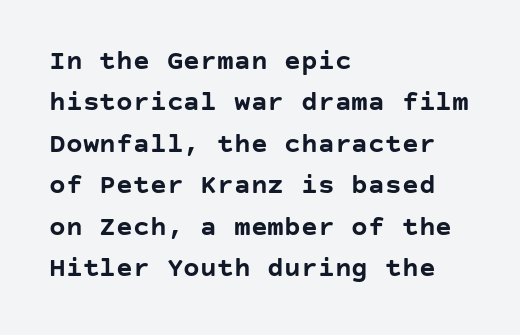
{"serif": "no", "italic": "no", "bold": "yes", "weight": "semibold", "width": "normal", "stroke_contrast": "low", "x_height": "large", "underline": "no", "align": "left", "line_spacing": "normal", "line_spacing_ratio": 1.48, "letter_spacing": "normal", "letter_spacing_em": 0.0, "glyph_px": 28}
